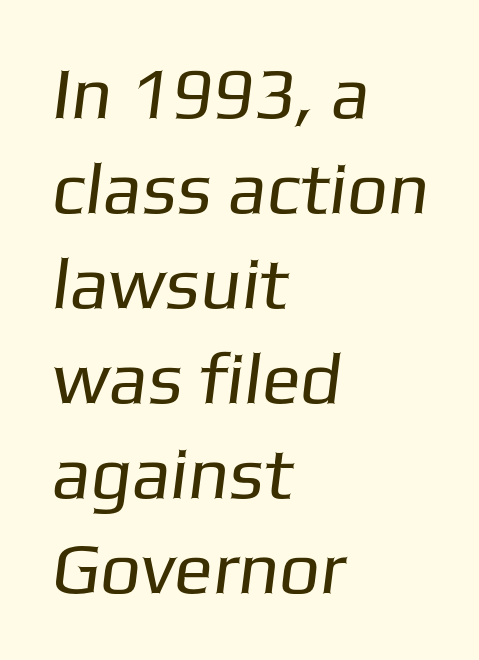
The image shows 72 px regular-weight sans-serif type; set left-aligned, normal line spacing (1.32x), normal letter spacing, not underlined; low stroke contrast and a medium x-height.
